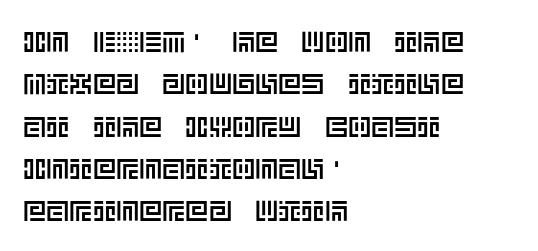
The font's upright variant was chosen for this text. Spacing between characters is what you'd get straight out of the box. The rag falls on the right side of this text block. Check the space under the baseline: it is left empty. Reading down the column, the eye jumps a familiar distance to each next line.
